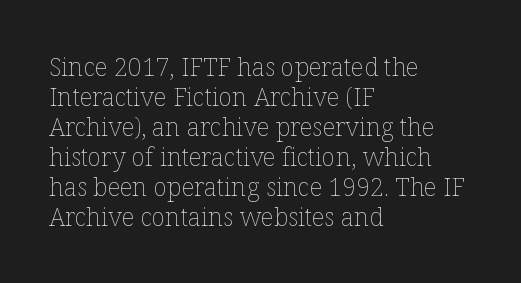
Stem width sits at or under what a default text font uses. Rendered with straight, roman letterforms. In CSS terms this would be text-align: left. Is the letter spacing exaggerated? No — it looks like the ordinary default.
